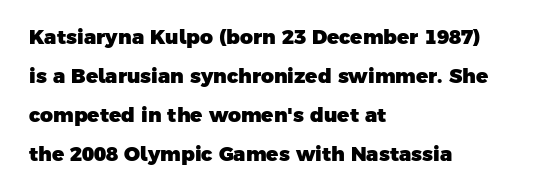
{"bold": "yes", "underline": "no", "align": "left", "line_spacing": "loose", "line_spacing_ratio": 1.95, "letter_spacing": "normal", "letter_spacing_em": 0.0, "glyph_px": 20}
